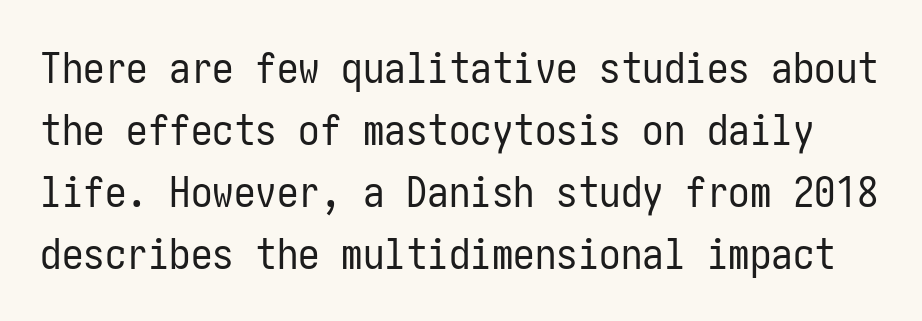
{"serif": "no", "italic": "no", "bold": "no", "weight": "regular", "width": "condensed", "stroke_contrast": "low", "x_height": "medium", "underline": "no", "line_spacing": "normal", "line_spacing_ratio": 1.44, "letter_spacing": "normal", "letter_spacing_em": 0.0, "glyph_px": 43}
